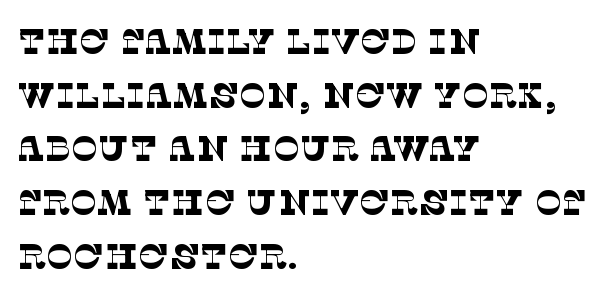
{"serif": "yes", "bold": "no", "weight": "thin", "width": "normal", "stroke_contrast": "low", "x_height": "large", "monospaced": "no", "underline": "no", "align": "left", "line_spacing": "normal", "line_spacing_ratio": 1.49, "letter_spacing": "normal", "letter_spacing_em": 0.0, "glyph_px": 36}
